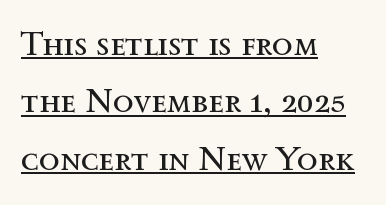
Q: Is the text bold? A: No.
Q: Is the text italic (slanted)? A: No, it is upright.
Q: Is the text underlined? A: Yes.
Q: How is the paragraph aligned? A: Left-aligned.
Q: Is the spacing between letters normal or unusually wide? A: Normal.
Q: Is the spacing between lines tight, normal or loose? A: Normal.
Q: Width (condensed, normal, or wide)? A: Normal.
Q: x-height? A: Medium.
Q: Monospaced? A: No.
